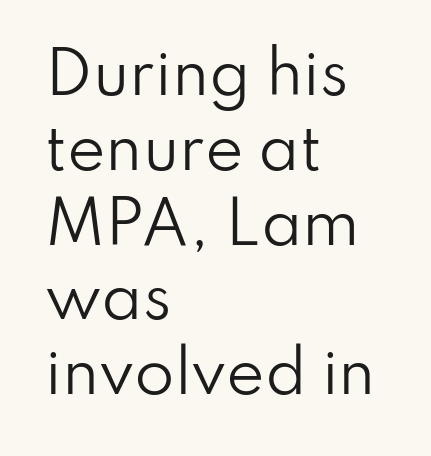
The image shows 58 px regular-weight sans-serif type, upright; set left-aligned, normal line spacing (1.29x), normal letter spacing, not underlined; low stroke contrast and a small x-height.
